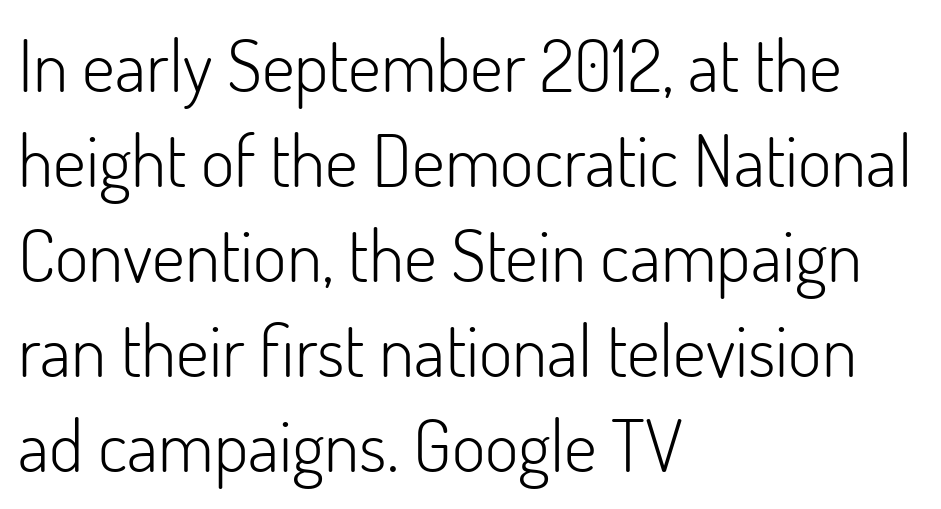
Looks like regular typesetting: each glyph gets only the width it needs. The passage shown is not underscored anywhere. Teacher's note: observe the even left margin — that is flush-left alignment. Here the glyphs are tracked normally, forming tight word shapes.
